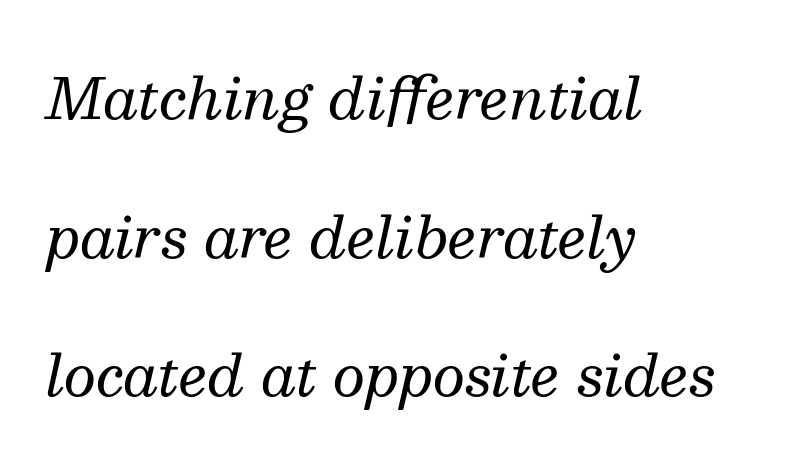
{"serif": "yes", "italic": "yes", "lean": "right", "slant_degrees": 13, "bold": "no", "weight": "regular", "width": "normal", "stroke_contrast": "medium", "x_height": "medium", "monospaced": "no", "underline": "no", "align": "left", "line_spacing": "loose", "line_spacing_ratio": 2.43, "letter_spacing": "normal", "letter_spacing_em": 0.0, "glyph_px": 57}
